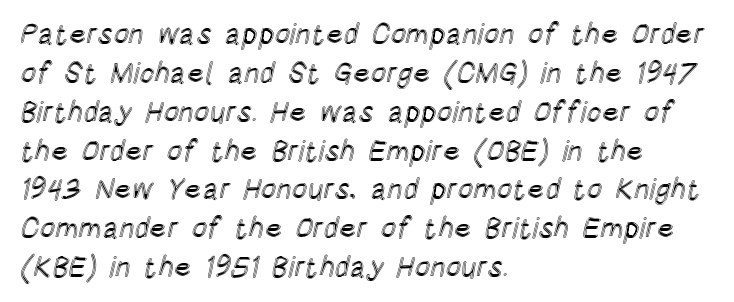
The image shows 29 px condensed type; set left-aligned, normal line spacing (1.34x), normal letter spacing, not underlined; a large x-height.
